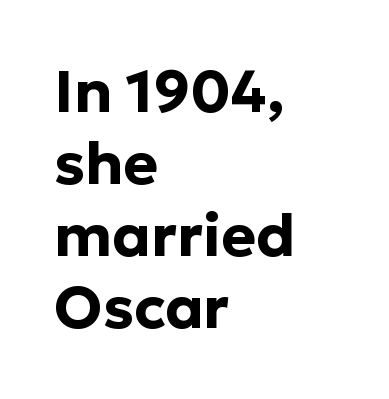
{"serif": "no", "italic": "no", "bold": "yes", "weight": "bold", "width": "normal", "stroke_contrast": "low", "x_height": "medium", "monospaced": "no", "underline": "no", "align": "left", "line_spacing_ratio": 1.22, "letter_spacing": "normal", "letter_spacing_em": 0.0, "glyph_px": 59}
